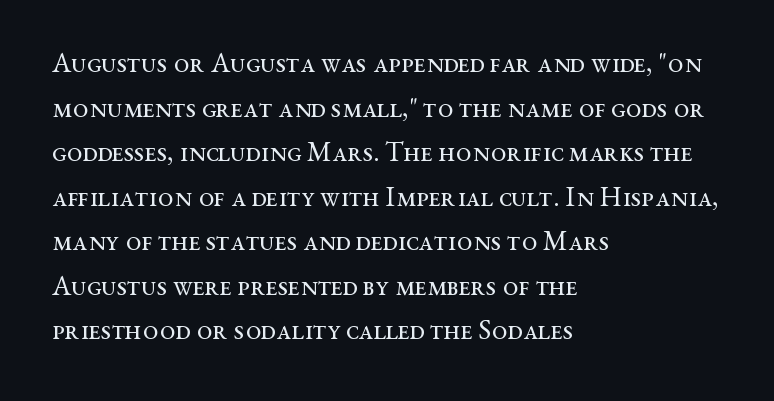
Q: Is the text bold? A: No.
Q: Is the text italic (slanted)? A: No, it is upright.
Q: Is the typeface a serif or a sans-serif typeface? A: Serif.
Q: Is the text underlined? A: No.
Q: How is the paragraph aligned? A: Left-aligned.
Q: Is the spacing between letters normal or unusually wide? A: Normal.
Q: Is the spacing between lines tight, normal or loose? A: Normal.
Q: Width (condensed, normal, or wide)? A: Wide.
Q: Stroke contrast? A: Medium.
Q: x-height? A: Medium.
Q: Monospaced? A: No.
